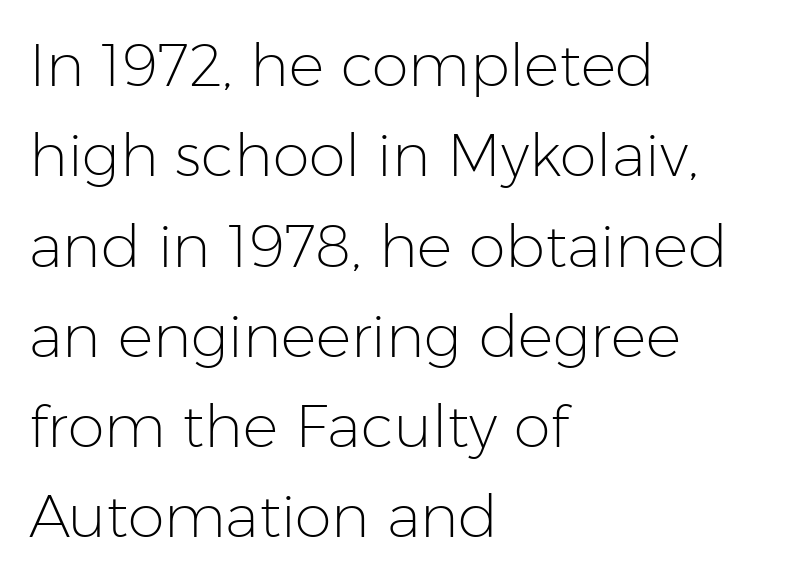
Is this a fixed-width face? No — the glyphs have proportional, varying widths. Lines of text with bare space underneath. Observe the ordinary spacing: letters are neighbours, not strangers. If you measured baseline to baseline, you'd find a middling distance.
